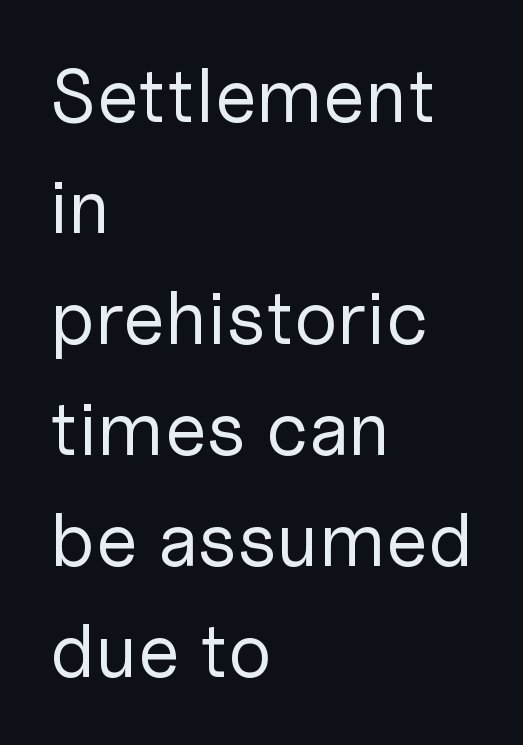
There is no visible air inserted between adjacent glyphs. A quiet, ordinary-to-light weight characterises the typeface. The strip under each line holds only bare page. A typesetter would call this proportional, since set widths differ per character.
